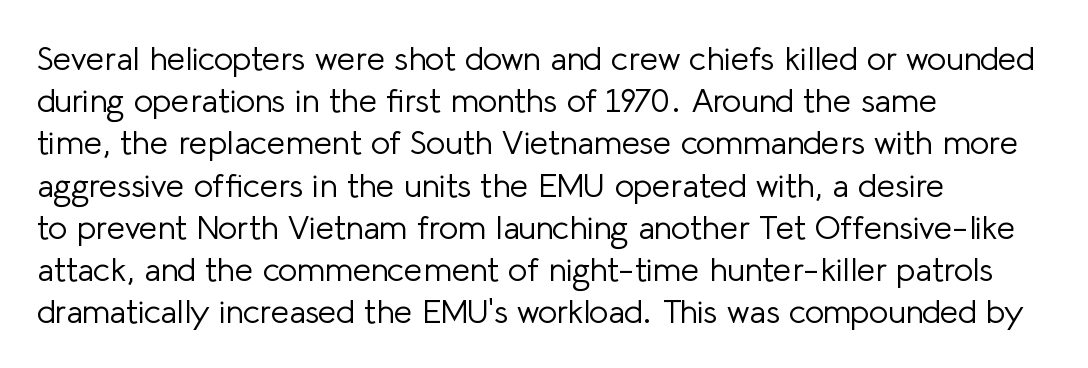
Q: Is the text bold? A: No.
Q: Is the text italic (slanted)? A: No, it is upright.
Q: Is the typeface a serif or a sans-serif typeface? A: Sans-serif.
Q: Is the text underlined? A: No.
Q: How is the paragraph aligned? A: Left-aligned.
Q: Is the spacing between letters normal or unusually wide? A: Normal.
Q: Is the spacing between lines tight, normal or loose? A: Normal.
Q: Width (condensed, normal, or wide)? A: Normal.
Q: Stroke contrast? A: Low.
Q: x-height? A: Medium.
Q: Monospaced? A: No.
